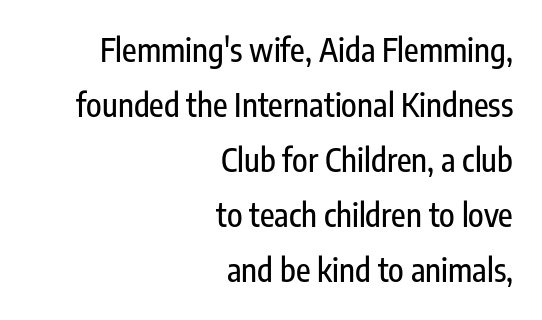
Q: Is the text italic (slanted)? A: No, it is upright.
Q: Is the typeface a serif or a sans-serif typeface? A: Sans-serif.
Q: Is the text underlined? A: No.
Q: How is the paragraph aligned? A: Right-aligned.
Q: Is the spacing between letters normal or unusually wide? A: Normal.
Q: Width (condensed, normal, or wide)? A: Condensed.
Q: Stroke contrast? A: Low.
Q: x-height? A: Medium.
Q: Monospaced? A: No.
